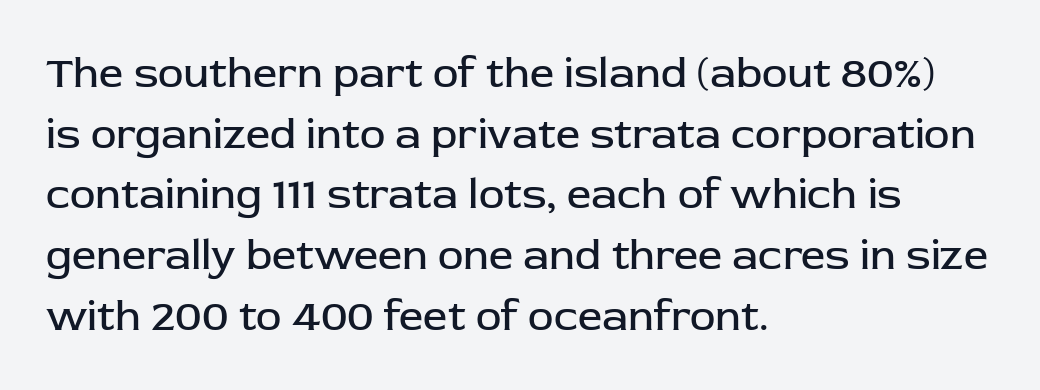
{"serif": "no", "italic": "no", "bold": "no", "weight": "regular", "width": "normal", "stroke_contrast": "low", "x_height": "medium", "monospaced": "no", "underline": "no", "align": "left", "line_spacing": "normal", "line_spacing_ratio": 1.41, "letter_spacing": "normal", "letter_spacing_em": 0.0, "glyph_px": 43}
